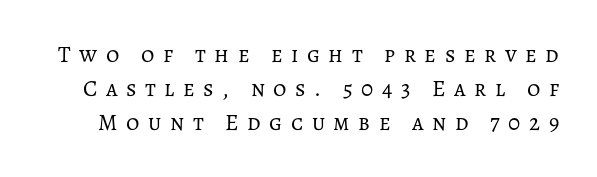
The image shows 23 px text type, upright; set normal line spacing (1.48x), unusually wide letter spacing (+0.37 em), not underlined.
